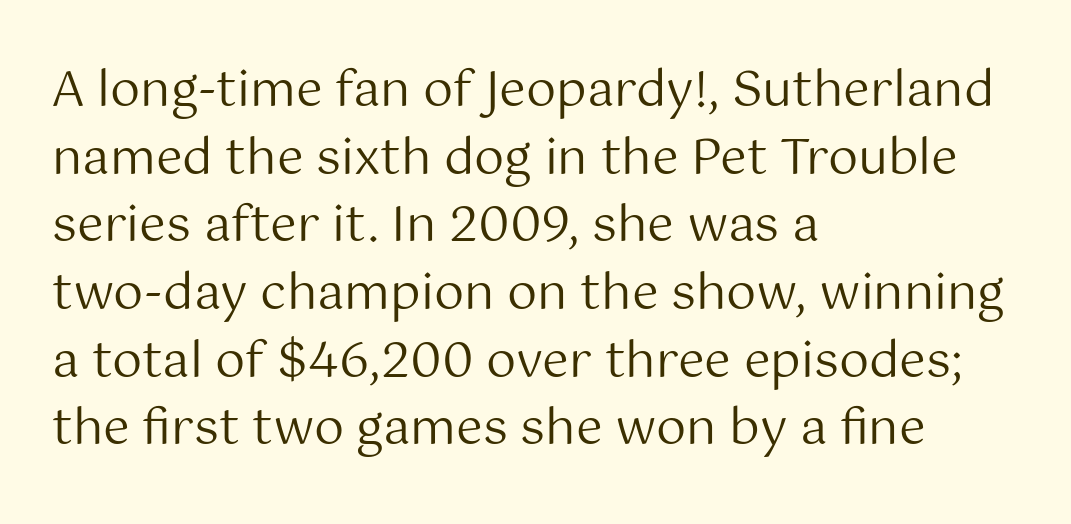
The image shows 48 px regular-weight sans-serif type, upright; set left-aligned, normal line spacing (1.41x), normal letter spacing, not underlined; medium stroke contrast and a medium x-height.
